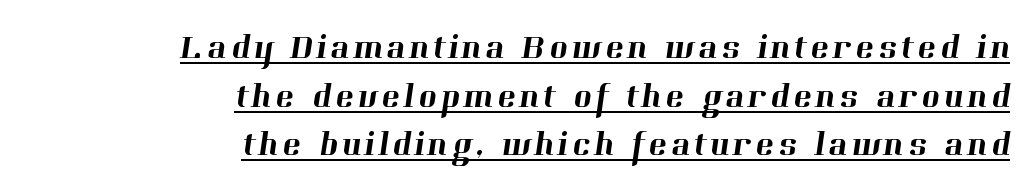
{"serif": "yes", "width": "normal", "stroke_contrast": "high", "x_height": "medium", "monospaced": "no", "underline": "yes", "align": "right", "line_spacing": "normal", "line_spacing_ratio": 1.39, "glyph_px": 35}
